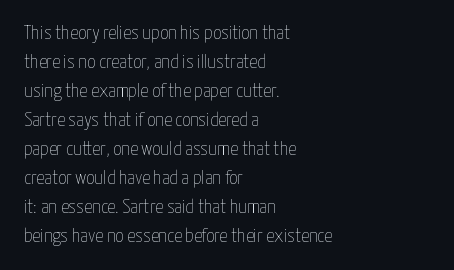
Beneath every word, the page is bare. Stems here are at most as thick as an everyday book face. When letters stand straight like this, we call the style roman or upright. This rendering leaves character spacing at its baseline value. The rendering uses a moderate line-height, typical for paragraphs.
